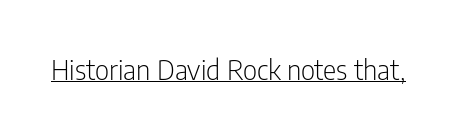
The passage shown is typed in a proportional face where columns would drift. Nope, not italic — everything's standing straight. Standard letterfit; no display-style spreading of the glyphs. The weight would be labelled regular, book, light, or lighter still. Regarding serifs, this sample does without them. This sample carries an underscore along the baseline area.
